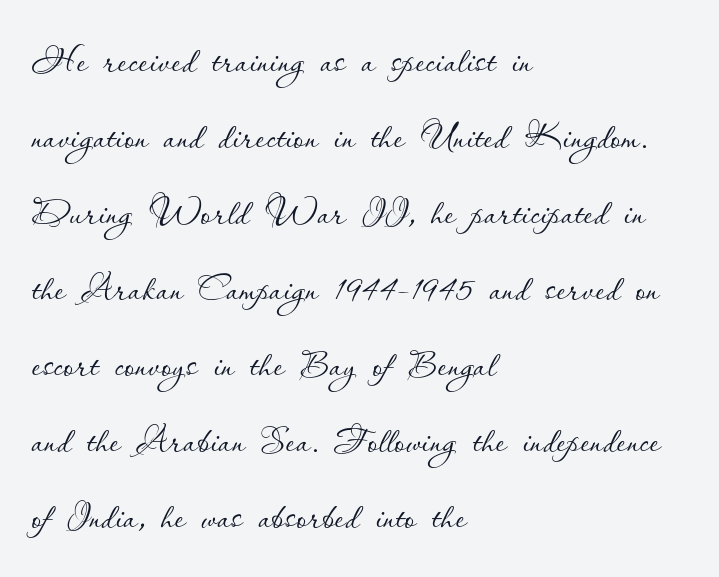
Horizontally, the lines are justified to the leading edge only. This reads as an unemphasized weight, regular at the heaviest. Descender tails drop into unmarked territory. A typesetter would call this proportional, since set widths differ per character.
